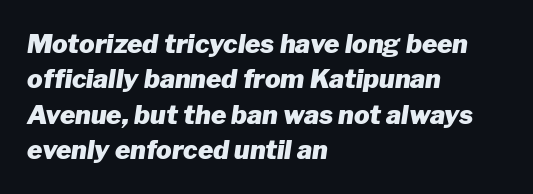
{"italic": "yes", "lean": "right", "slant_degrees": 8, "bold": "yes", "underline": "no", "align": "left", "line_spacing": "normal", "line_spacing_ratio": 1.36, "letter_spacing": "normal", "letter_spacing_em": 0.0, "glyph_px": 26}
